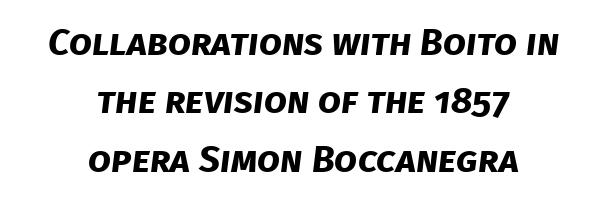
The image shows 37 px bold sans-serif type; set centered, normal line spacing (1.58x), normal letter spacing, not underlined; low stroke contrast and a large x-height.
